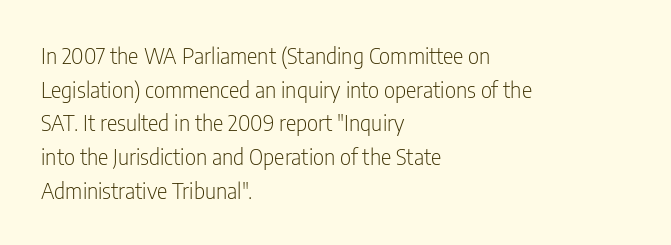
Q: Is the text bold? A: No.
Q: Is the text italic (slanted)? A: No, it is upright.
Q: Is the text underlined? A: No.
Q: How is the paragraph aligned? A: Left-aligned.
Q: Is the spacing between letters normal or unusually wide? A: Normal.
Q: Is the spacing between lines tight, normal or loose? A: Normal.
